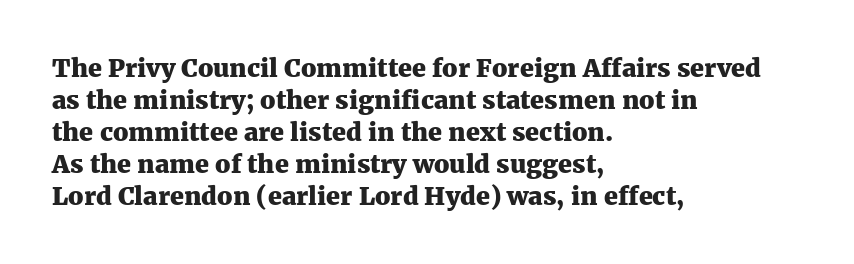
The image shows 25 px bold type, upright; set left-aligned, normal line spacing (1.28x), normal letter spacing, not underlined.
